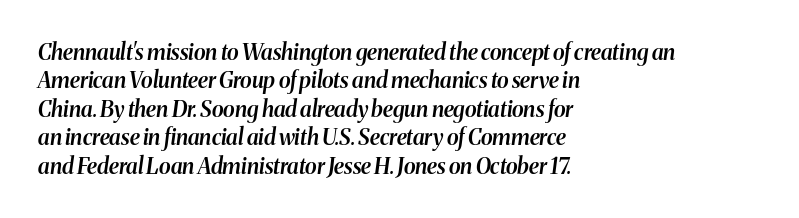
Q: Is the text bold? A: Semi-bold.
Q: Is the text italic (slanted)? A: Yes, it leans right by about 8 degrees.
Q: Is the text underlined? A: No.
Q: How is the paragraph aligned? A: Left-aligned.
Q: Is the spacing between letters normal or unusually wide? A: Normal.
Q: Is the spacing between lines tight, normal or loose? A: Normal.
